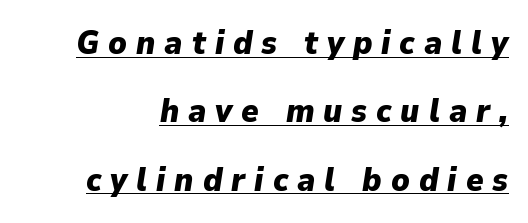
The image shows 33 px heavy type, italic (leaning right); set loose line spacing (2.07x), unusually wide letter spacing (+0.27 em), underlined; low stroke contrast and a medium x-height.
